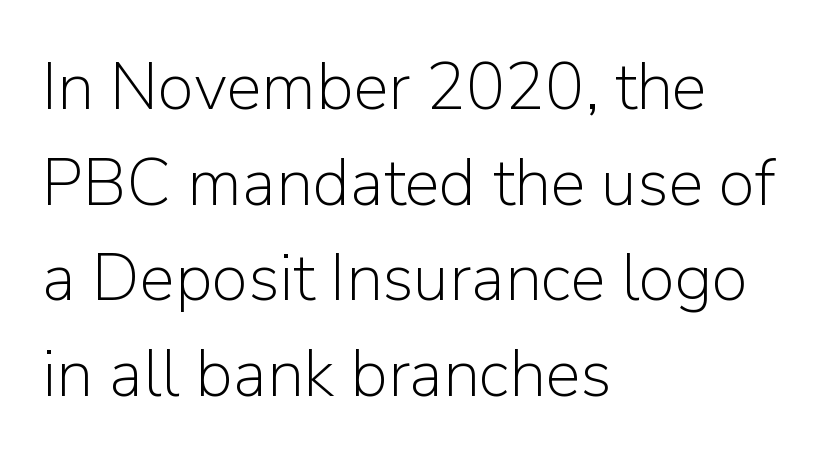
{"serif": "no", "italic": "no", "bold": "no", "weight": "light", "width": "normal", "stroke_contrast": "low", "x_height": "medium", "monospaced": "no", "underline": "no", "align": "left", "line_spacing": "normal", "line_spacing_ratio": 1.45, "letter_spacing": "normal", "letter_spacing_em": 0.0, "glyph_px": 66}
